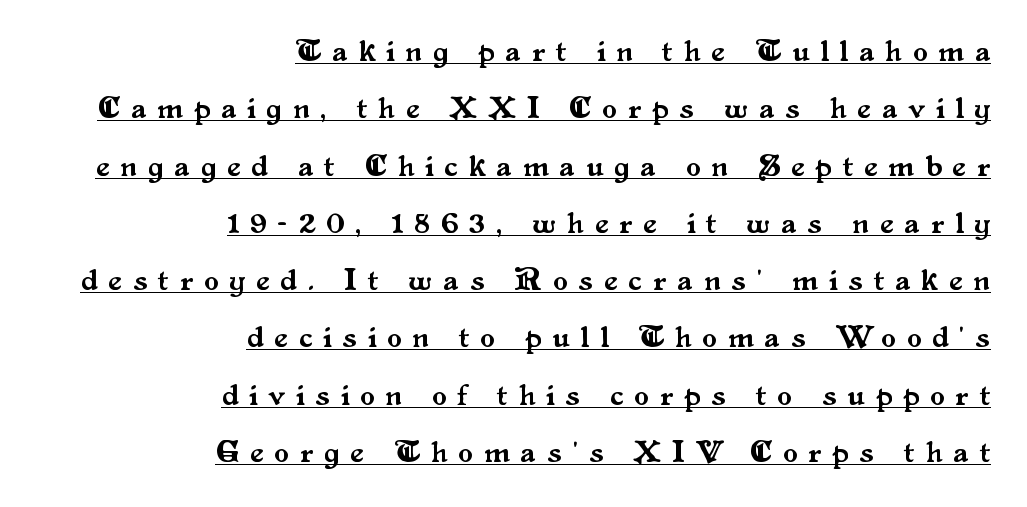
Q: Is the text italic (slanted)? A: No, it is upright.
Q: Is the typeface a serif or a sans-serif typeface? A: Serif.
Q: Is the text underlined? A: Yes.
Q: How is the paragraph aligned? A: Right-aligned.
Q: Is the spacing between letters normal or unusually wide? A: Unusually wide.
Q: Is the spacing between lines tight, normal or loose? A: Loose.
Q: Width (condensed, normal, or wide)? A: Normal.
Q: Stroke contrast? A: Medium.
Q: x-height? A: Small.
Q: Monospaced? A: No.
